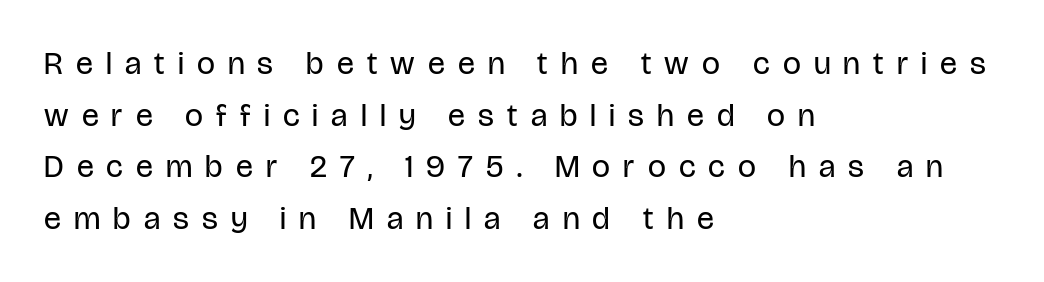
Q: Is the text bold? A: No.
Q: Is the text italic (slanted)? A: No, it is upright.
Q: Is the typeface a serif or a sans-serif typeface? A: Sans-serif.
Q: Is the text underlined? A: No.
Q: How is the paragraph aligned? A: Left-aligned.
Q: Is the spacing between letters normal or unusually wide? A: Unusually wide.
Q: Is the spacing between lines tight, normal or loose? A: Normal.
Q: Width (condensed, normal, or wide)? A: Condensed.
Q: Stroke contrast? A: Low.
Q: x-height? A: Large.
Q: Monospaced? A: No.
